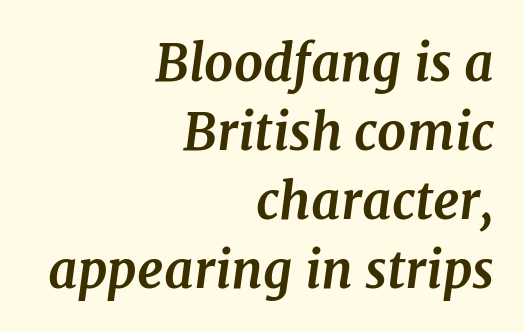
These lines carry a lot of weight — the face is fully bold. Check under the words: just untouched page. Slant detected: the letters are inclined. The characters display serif detailing at their extremities. Note the varied advance widths — an 'i' is clearly narrower than an 'm'. Evenly set lines give the paragraph a standard silhouette.
